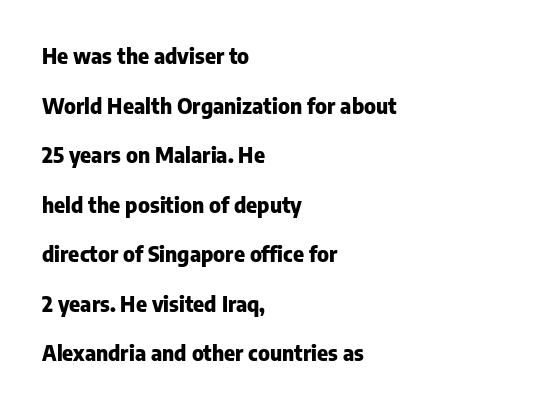
{"italic": "no", "bold": "yes", "underline": "no", "align": "left", "line_spacing": "loose", "line_spacing_ratio": 2.36, "letter_spacing": "normal", "letter_spacing_em": 0.0, "glyph_px": 21}
